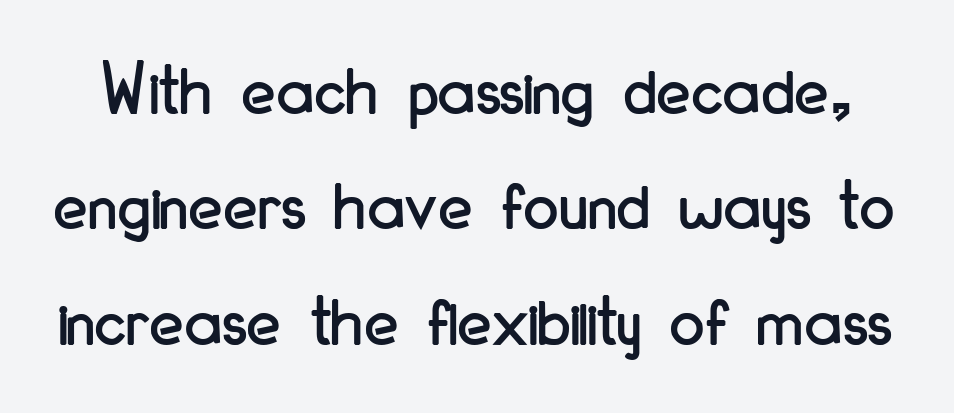
The image shows 78 px condensed sans-serif type, upright; set normal line spacing (1.48x), normal letter spacing, not underlined; low stroke contrast and a small x-height.
